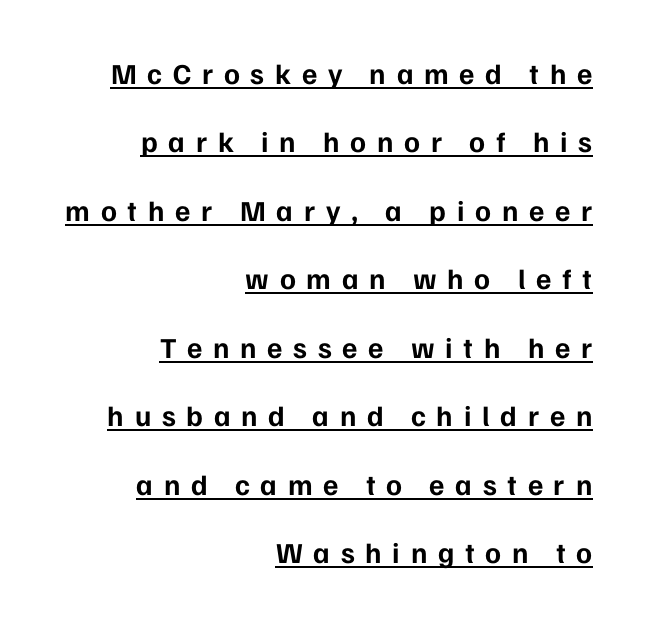
The image shows 29 px bold sans-serif type, upright; set right-aligned, loose line spacing (2.36x), unusually wide letter spacing (+0.37 em), underlined; low stroke contrast and a medium x-height.
